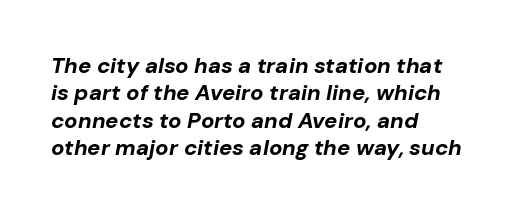
The image shows 22 px bold type, italic (leaning right); set left-aligned, normal line spacing (1.25x), normal letter spacing, not underlined.
